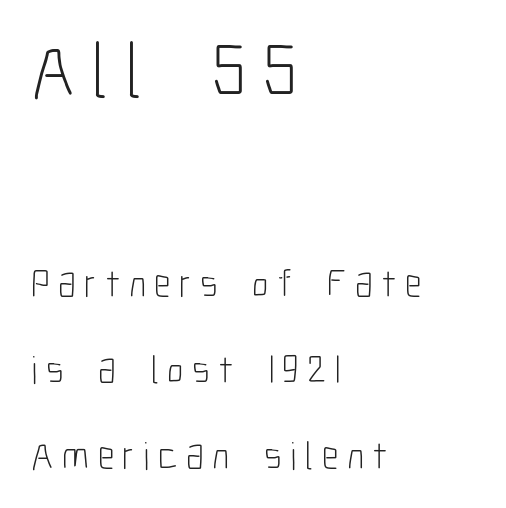
The image shows 79 px light, condensed sans-serif type, upright; set left-aligned, loose line spacing (2.15x), unusually wide letter spacing (+0.21 em), not underlined; the first (top) block is 1.98x larger; low stroke contrast and a medium x-height.
